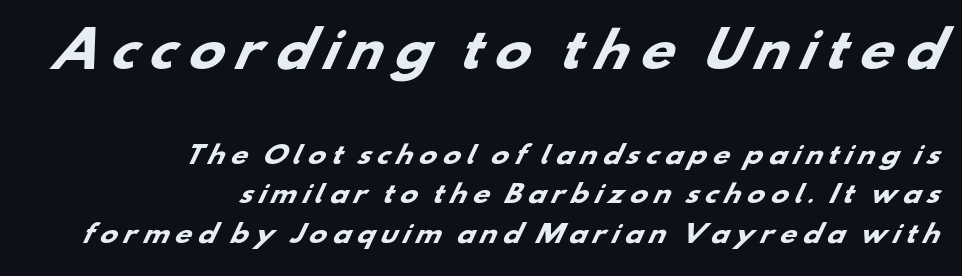
Q: Is the text bold? A: Yes.
Q: Is the typeface a serif or a sans-serif typeface? A: Sans-serif.
Q: Is the text underlined? A: No.
Q: How is the paragraph aligned? A: Right-aligned.
Q: Is the spacing between letters normal or unusually wide? A: Unusually wide.
Q: Is the spacing between lines tight, normal or loose? A: Normal.
Q: Which block of text is set in a larger size, the first (top) or the second (bottom)? A: The first (top) one.
Q: Width (condensed, normal, or wide)? A: Wide.
Q: Stroke contrast? A: Low.
Q: x-height? A: Small.
Q: Monospaced? A: No.
